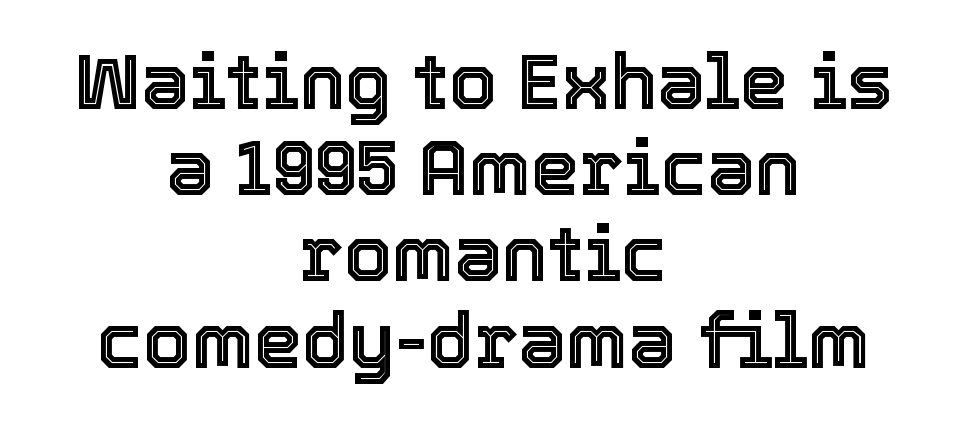
Q: Is the text italic (slanted)? A: No, it is upright.
Q: Is the text underlined? A: No.
Q: How is the paragraph aligned? A: Centered.
Q: Is the spacing between letters normal or unusually wide? A: Normal.
Q: Is the spacing between lines tight, normal or loose? A: Tight.
Q: Width (condensed, normal, or wide)? A: Normal.
Q: x-height? A: Medium.
Q: Monospaced? A: No.
